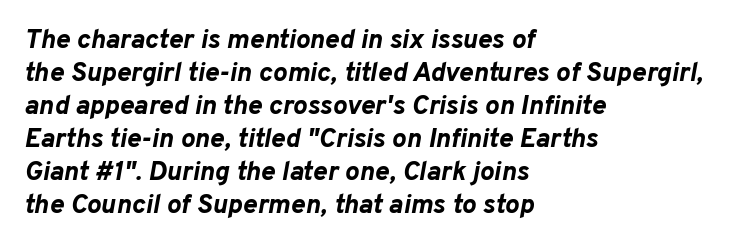
{"italic": "yes", "lean": "right", "slant_degrees": 10, "bold": "yes", "underline": "no", "align": "left", "line_spacing_ratio": 1.22, "letter_spacing": "normal", "letter_spacing_em": 0.0, "glyph_px": 27}
